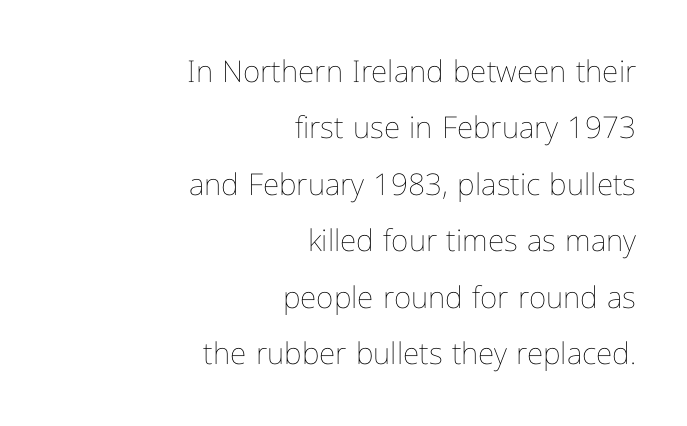
Q: Is the text bold? A: No.
Q: Is the text italic (slanted)? A: No, it is upright.
Q: Is the text underlined? A: No.
Q: How is the paragraph aligned? A: Right-aligned.
Q: Is the spacing between letters normal or unusually wide? A: Normal.
Q: Width (condensed, normal, or wide)? A: Condensed.
Q: Stroke contrast? A: Low.
Q: x-height? A: Medium.
Q: Monospaced? A: No.
